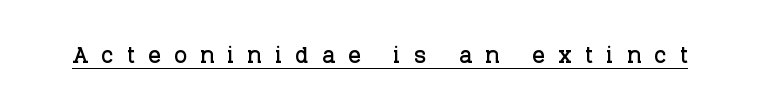
Caption: lettering with a line underneath. Substantial extra tracking has been applied to these lines. Here the designer chose a conventional face with non-uniform glyph widths. Do the letters lean? They stand straight.
